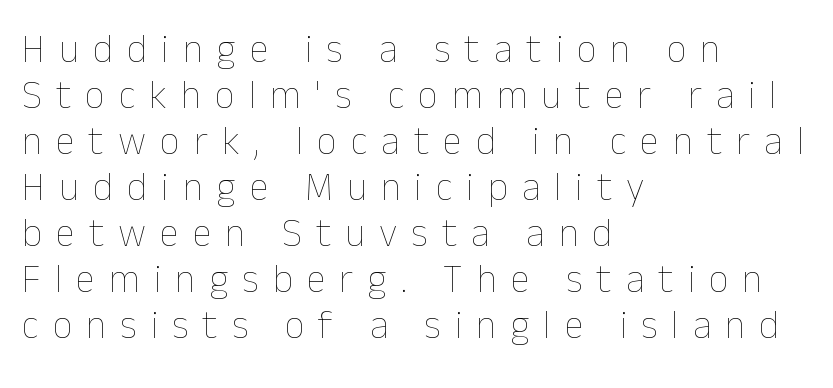
The image shows 39 px thin type, upright; set left-aligned, line spacing 1.18x, unusually wide letter spacing (+0.36 em), not underlined; low stroke contrast and a medium x-height.
